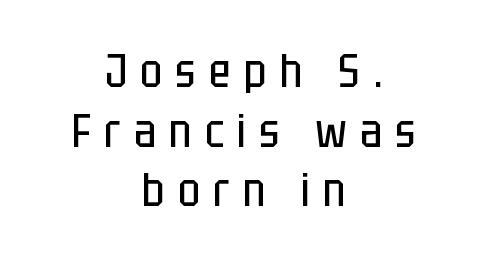
The image shows 47 px regular-weight, condensed sans-serif type, upright; set centered, normal line spacing (1.27x), unusually wide letter spacing (+0.28 em), not underlined; low stroke contrast and a large x-height.
